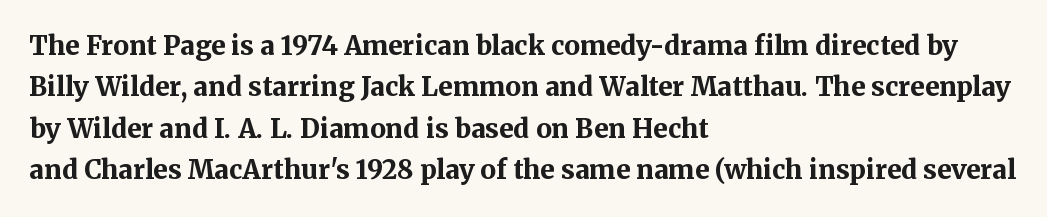
Q: Is the text bold? A: Yes.
Q: Is the text italic (slanted)? A: No, it is upright.
Q: Is the text underlined? A: No.
Q: How is the paragraph aligned? A: Left-aligned.
Q: Is the spacing between letters normal or unusually wide? A: Normal.
Q: Is the spacing between lines tight, normal or loose? A: Normal.
